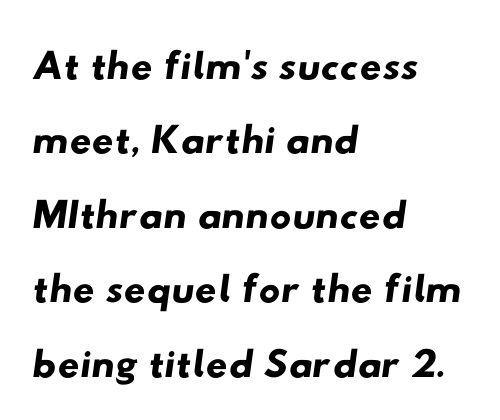
The image shows 60 px wide sans-serif type; set left-aligned, line spacing 1.24x, normal letter spacing, not underlined; low stroke contrast and a small x-height.
